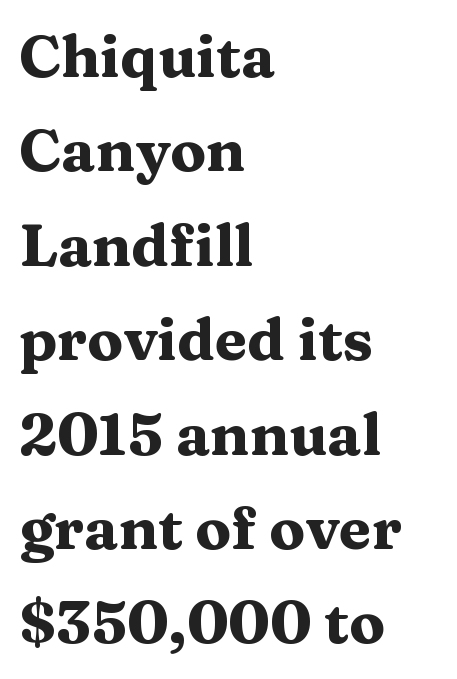
Q: Is the text bold? A: Yes.
Q: Is the text italic (slanted)? A: No, it is upright.
Q: Is the typeface a serif or a sans-serif typeface? A: Serif.
Q: Is the text underlined? A: No.
Q: How is the paragraph aligned? A: Left-aligned.
Q: Is the spacing between letters normal or unusually wide? A: Normal.
Q: Is the spacing between lines tight, normal or loose? A: Normal.
Q: Width (condensed, normal, or wide)? A: Wide.
Q: Stroke contrast? A: Medium.
Q: x-height? A: Medium.
Q: Monospaced? A: No.
